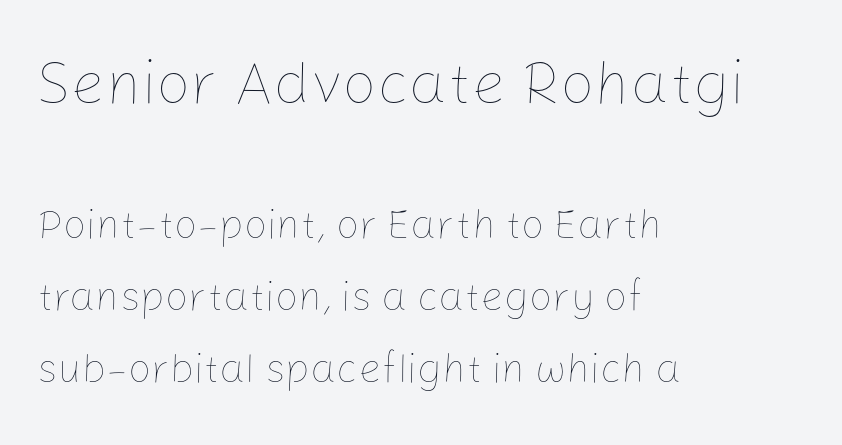
The image shows 61 px thin type, upright; set left-aligned, line spacing 1.76x, normal letter spacing, not underlined; the first (top) block is 1.49x larger; low stroke contrast and a medium x-height.
